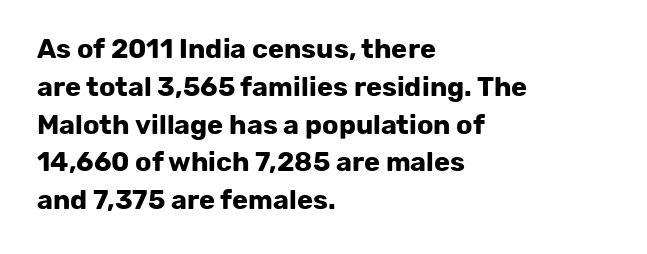
{"italic": "no", "bold": "yes", "underline": "no", "align": "left", "line_spacing": "normal", "line_spacing_ratio": 1.4, "letter_spacing": "normal", "letter_spacing_em": 0.0, "glyph_px": 27}
